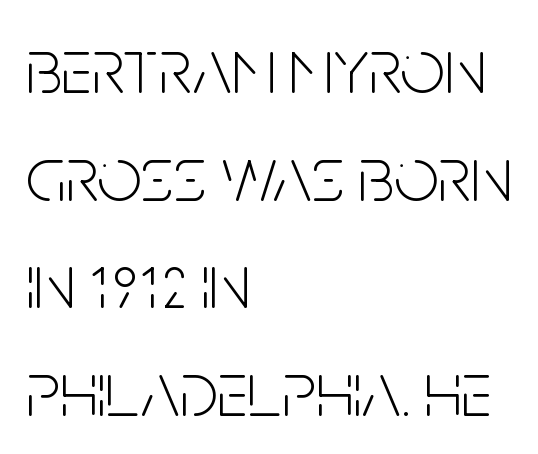
Caption: standard tracking, unaltered. Tall strokes in this sample are plumb rather than angled. The typesetting does not lean heavy: it is not bold. The designer left line spacing at the default.
